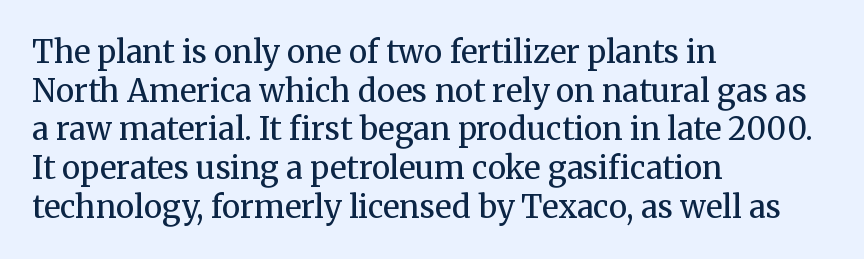
The image shows 31 px regular-weight serif type, upright; set left-aligned, normal line spacing (1.25x), normal letter spacing, not underlined; medium stroke contrast and a medium x-height.
